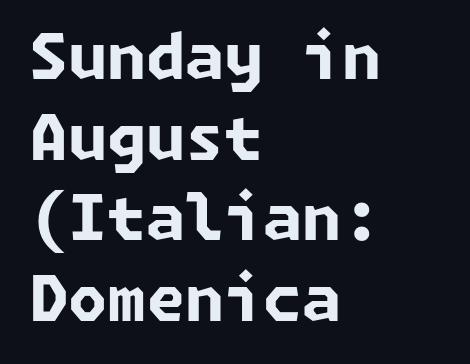
Q: Is the text bold? A: Yes.
Q: Is the typeface a serif or a sans-serif typeface? A: Sans-serif.
Q: Is the text underlined? A: No.
Q: How is the paragraph aligned? A: Left-aligned.
Q: Is the spacing between letters normal or unusually wide? A: Normal.
Q: Is the spacing between lines tight, normal or loose? A: Normal.
Q: Width (condensed, normal, or wide)? A: Normal.
Q: Stroke contrast? A: Low.
Q: x-height? A: Medium.
